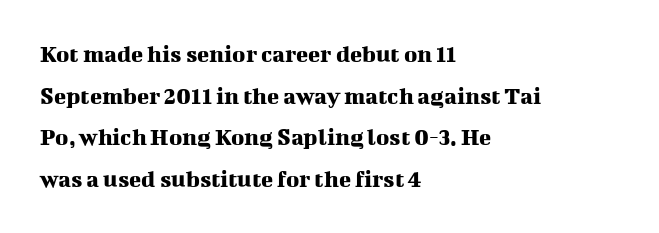
Q: Is the text italic (slanted)? A: No, it is upright.
Q: Is the text underlined? A: No.
Q: How is the paragraph aligned? A: Left-aligned.
Q: Is the spacing between letters normal or unusually wide? A: Normal.
Q: Is the spacing between lines tight, normal or loose? A: Normal.
